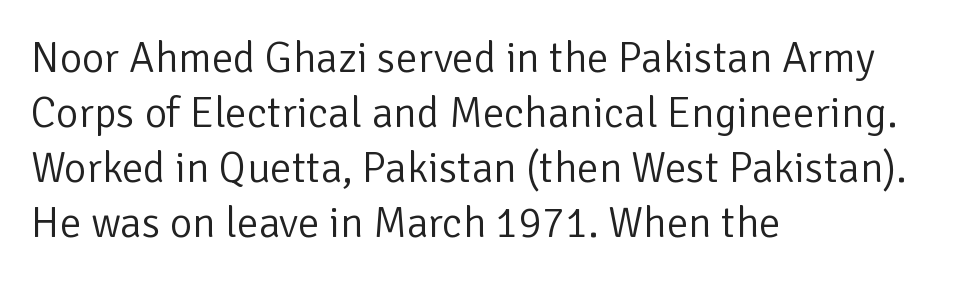
The image shows 43 px light sans-serif type, upright; set left-aligned, normal line spacing (1.28x), normal letter spacing, not underlined; low stroke contrast and a medium x-height.
